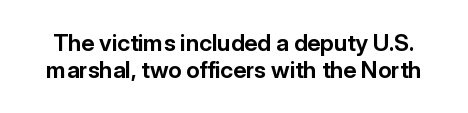
Does extra space separate the letters? No, they use regular spacing. Unlike italic type, these characters show no tilt at all. Is the type bold? Yes — the strokes are clearly thick and heavy. The words here are not underlined.
